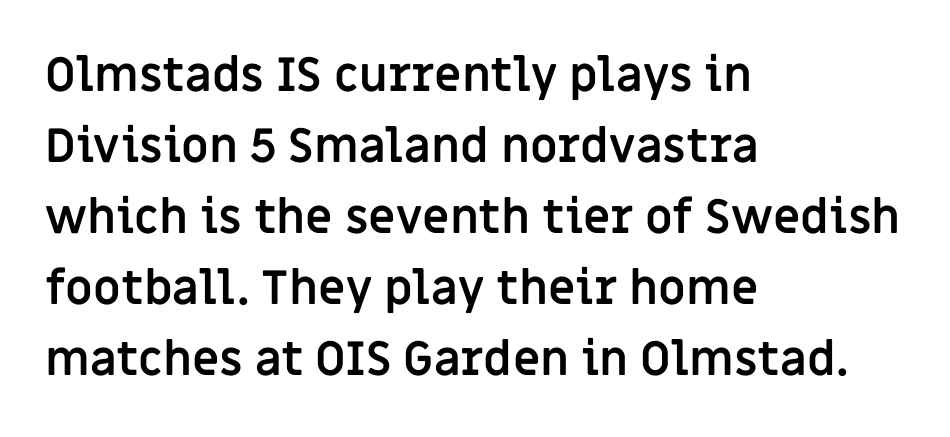
{"serif": "no", "italic": "no", "bold": "yes", "weight": "semibold", "width": "normal", "stroke_contrast": "low", "x_height": "large", "monospaced": "no", "underline": "no", "align": "left", "line_spacing": "normal", "line_spacing_ratio": 1.51, "letter_spacing": "normal", "letter_spacing_em": 0.0, "glyph_px": 47}
